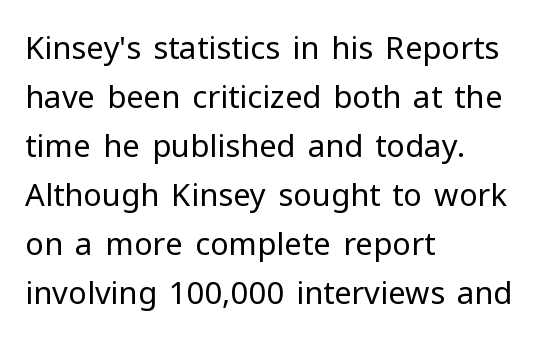
Do the letters lean? They stand straight. Baseline-to-baseline distance is the conventional proportion of letter height. Check where the strokes stop: nothing finishes them off — pure sans. The strip under each line holds only bare page. The typeface has the unassuming heft of standard copy or less.
